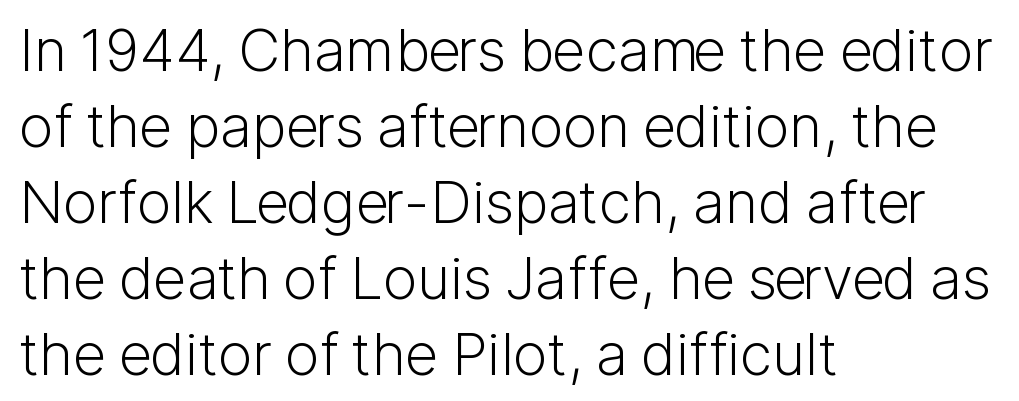
The image shows 58 px light sans-serif type, upright; set left-aligned, normal line spacing (1.31x), normal letter spacing, not underlined; low stroke contrast and a medium x-height.
